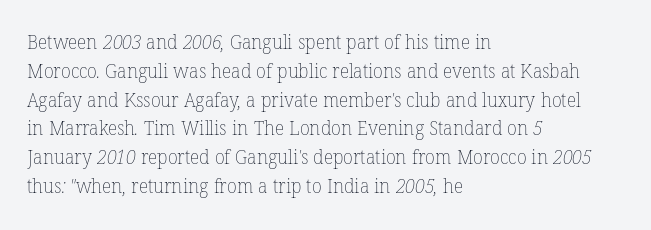
Notice how the passage keeps a crisp vertical edge on the left only. The rendering uses a moderate line-height, typical for paragraphs. This rendering features lettering with no underline. Tracking value appears to be zero — textbook default spacing. The cut favours lightness, reaching ordinary text weight at its darkest.
